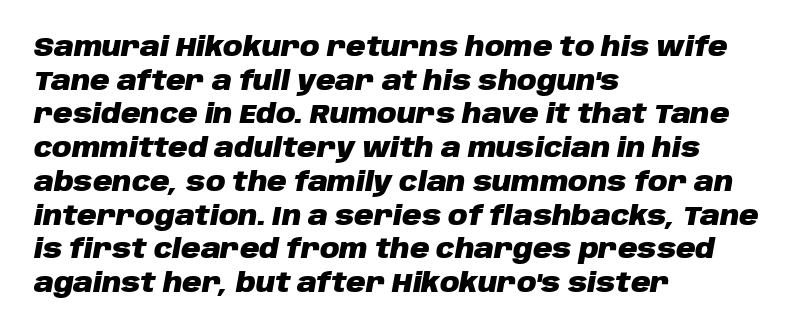
{"italic": "yes", "lean": "right", "slant_degrees": 10, "bold": "yes", "underline": "no", "align": "left", "line_spacing": "normal", "line_spacing_ratio": 1.25, "letter_spacing": "normal", "letter_spacing_em": 0.0, "glyph_px": 27}
